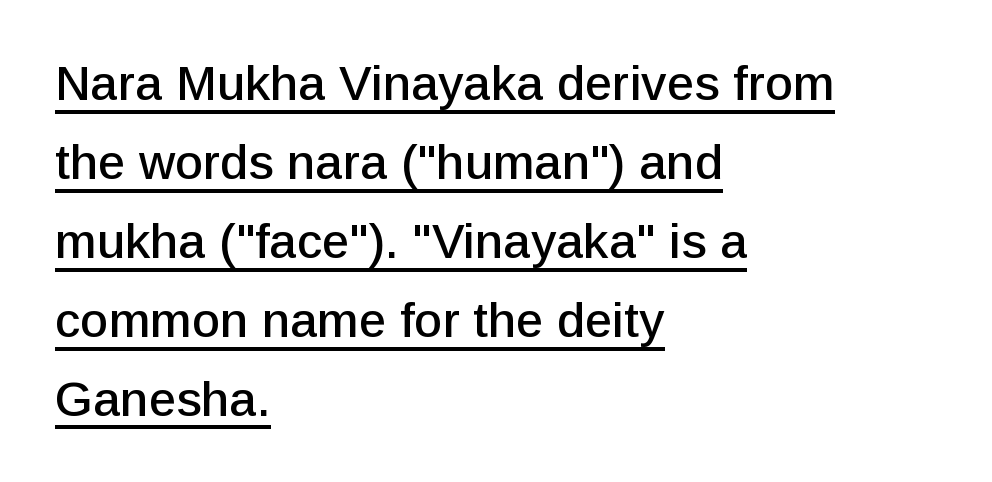
Q: Is the text italic (slanted)? A: No, it is upright.
Q: Is the typeface a serif or a sans-serif typeface? A: Sans-serif.
Q: Is the text underlined? A: Yes.
Q: How is the paragraph aligned? A: Left-aligned.
Q: Is the spacing between letters normal or unusually wide? A: Normal.
Q: Is the spacing between lines tight, normal or loose? A: Normal.
Q: Width (condensed, normal, or wide)? A: Normal.
Q: Stroke contrast? A: Low.
Q: x-height? A: Medium.
Q: Monospaced? A: No.
